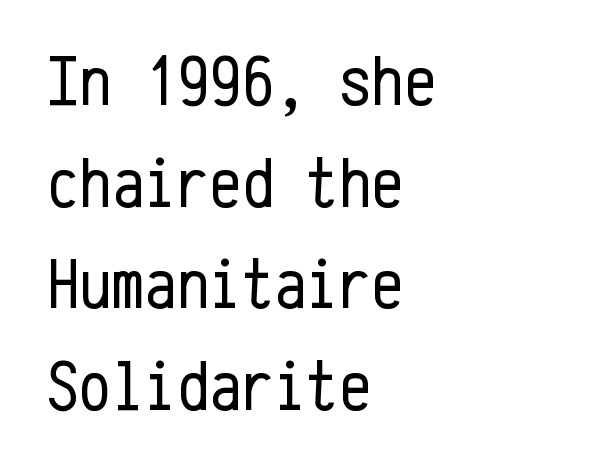
The image shows 72 px regular-weight, condensed sans-serif type, upright, monospaced; set left-aligned, normal line spacing (1.41x), normal letter spacing, not underlined; low stroke contrast and a medium x-height.
